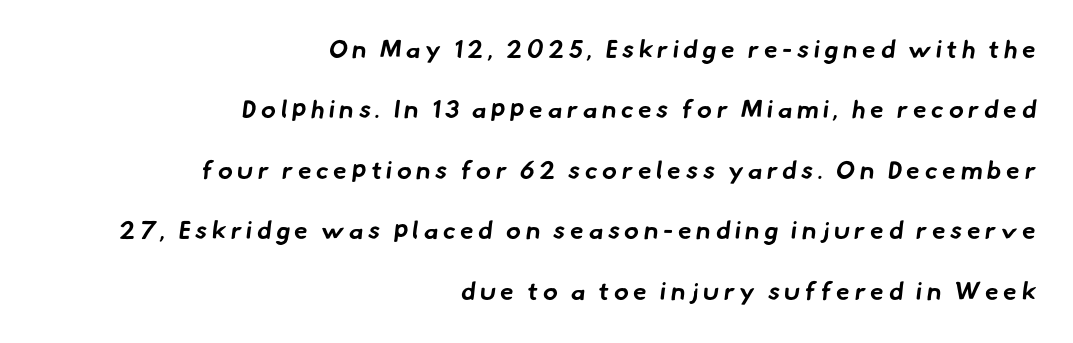
Visually the block forms a straight wall on the right and a jagged coastline on the left. Look at the stroke-to-counter ratio: heavy, a bold. Clear beneath every line of the passage. Leading is clearly above the norm, producing a sparse column.
